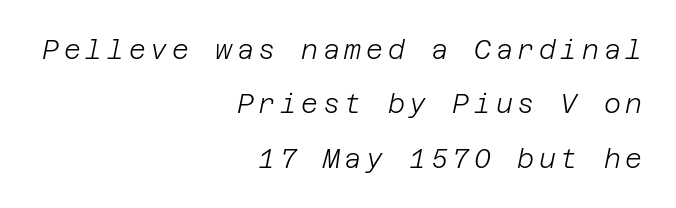
Loosely led — the rows are spread out. The typeface has the unassuming heft of standard copy or less. In CSS terms this would be text-align: right. The passage shown is not underscored anywhere. Emphasis-style slanted type is in use.
